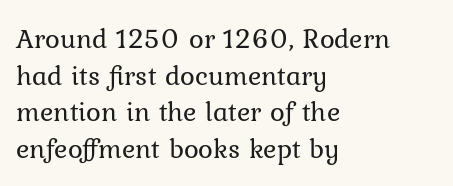
Q: Is the text bold? A: No.
Q: Is the text italic (slanted)? A: No, it is upright.
Q: Is the text underlined? A: No.
Q: How is the paragraph aligned? A: Left-aligned.
Q: Is the spacing between letters normal or unusually wide? A: Normal.
Q: Is the spacing between lines tight, normal or loose? A: Normal.
Q: Width (condensed, normal, or wide)? A: Normal.
Q: Stroke contrast? A: Low.
Q: x-height? A: Medium.
Q: Monospaced? A: No.
